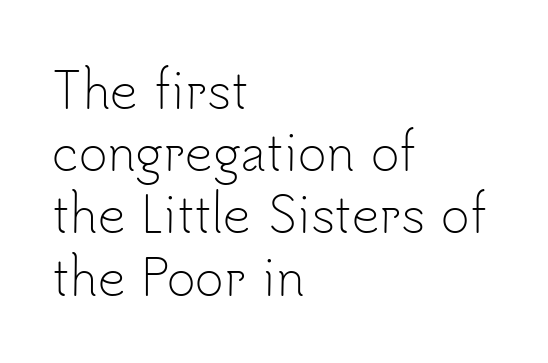
Q: Is the text bold? A: No.
Q: Is the text italic (slanted)? A: No, it is upright.
Q: Is the typeface a serif or a sans-serif typeface? A: Sans-serif.
Q: Is the text underlined? A: No.
Q: How is the paragraph aligned? A: Left-aligned.
Q: Is the spacing between letters normal or unusually wide? A: Normal.
Q: Is the spacing between lines tight, normal or loose? A: Normal.
Q: Width (condensed, normal, or wide)? A: Normal.
Q: Stroke contrast? A: Low.
Q: x-height? A: Small.
Q: Monospaced? A: No.
